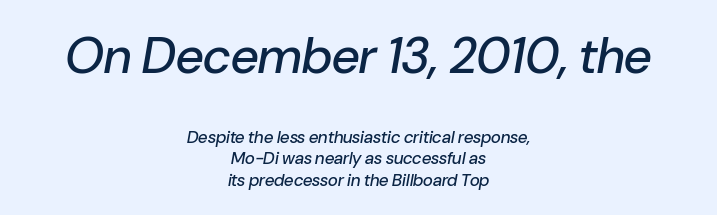
Q: Is the text italic (slanted)? A: Yes, it leans right by about 10 degrees.
Q: Is the text underlined? A: No.
Q: How is the paragraph aligned? A: Centered.
Q: Is the spacing between letters normal or unusually wide? A: Normal.
Q: Is the spacing between lines tight, normal or loose? A: Normal.
Q: Which block of text is set in a larger size, the first (top) or the second (bottom)? A: The first (top) one.
Q: Width (condensed, normal, or wide)? A: Normal.
Q: Stroke contrast? A: Low.
Q: x-height? A: Medium.
Q: Monospaced? A: No.
